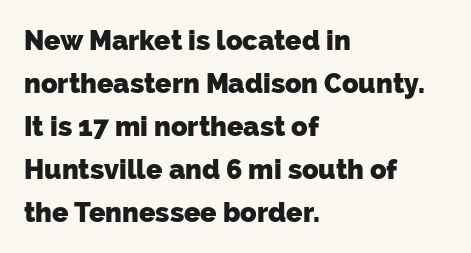
{"bold": "yes", "underline": "no", "align": "left", "line_spacing": "normal", "line_spacing_ratio": 1.59, "letter_spacing": "normal", "letter_spacing_em": 0.0, "glyph_px": 27}
